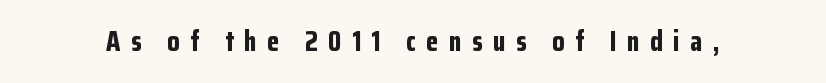
Bold? Absolutely — the strokes are thick and heavy. The letters advance in unequal steps, a hallmark of proportional type. The font family rendered here belongs to the sans-serif group. Style check: upright. What stands out about the letter spacing? Its width — letters are far apart. Unmarked baselines from the first word to the last.
